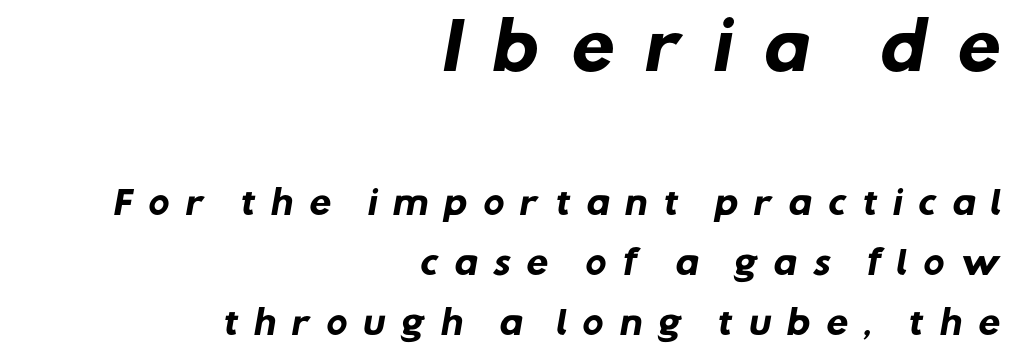
{"serif": "no", "bold": "yes", "weight": "heavy", "width": "normal", "stroke_contrast": "low", "x_height": "medium", "monospaced": "no", "underline": "no", "align": "right", "line_spacing_ratio": 1.88, "letter_spacing": "wide", "letter_spacing_em": 0.46, "larger_block": "first", "size_ratio": 1.97, "glyph_px": 63}
